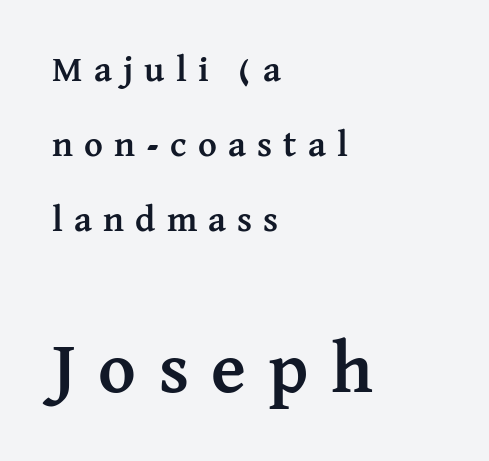
Q: Is the text bold? A: Yes.
Q: Is the text italic (slanted)? A: No, it is upright.
Q: Is the typeface a serif or a sans-serif typeface? A: Serif.
Q: Is the text underlined? A: No.
Q: How is the paragraph aligned? A: Left-aligned.
Q: Is the spacing between letters normal or unusually wide? A: Unusually wide.
Q: Is the spacing between lines tight, normal or loose? A: Loose.
Q: Which block of text is set in a larger size, the first (top) or the second (bottom)? A: The second (bottom) one.
Q: Width (condensed, normal, or wide)? A: Normal.
Q: Stroke contrast? A: Medium.
Q: x-height? A: Medium.
Q: Monospaced? A: No.
